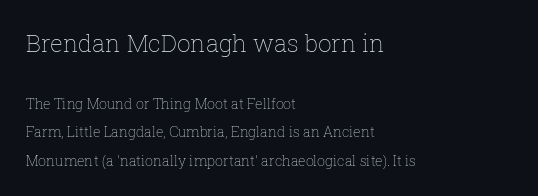
Q: Is the text bold? A: No.
Q: Is the text italic (slanted)? A: No, it is upright.
Q: Is the text underlined? A: No.
Q: How is the paragraph aligned? A: Left-aligned.
Q: Is the spacing between letters normal or unusually wide? A: Normal.
Q: Is the spacing between lines tight, normal or loose? A: Loose.
Q: Which block of text is set in a larger size, the first (top) or the second (bottom)? A: The first (top) one.
